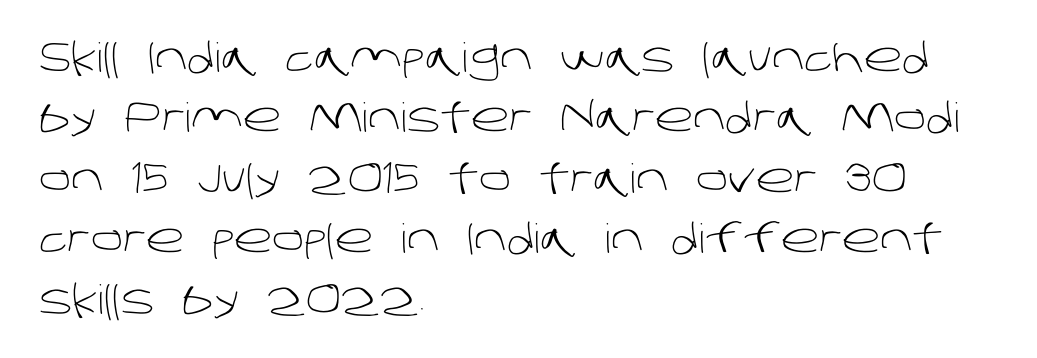
Quick note: interline space is typical. Examine the stroke ends and you'll find no serifs. The lines in this sample share a left origin and differ only in where they stop. Varying glyph widths throughout — classic text-font behaviour.
